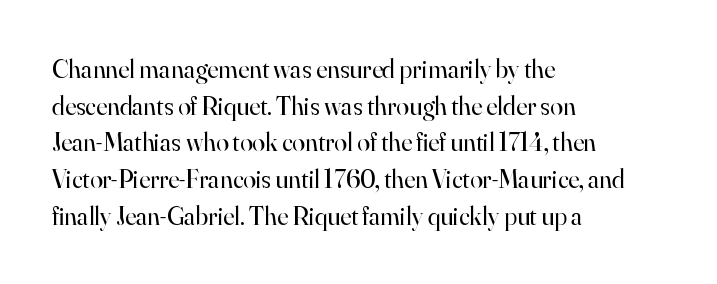
Q: Is the text bold? A: No.
Q: Is the text italic (slanted)? A: No, it is upright.
Q: Is the text underlined? A: No.
Q: How is the paragraph aligned? A: Left-aligned.
Q: Is the spacing between letters normal or unusually wide? A: Normal.
Q: Is the spacing between lines tight, normal or loose? A: Normal.
